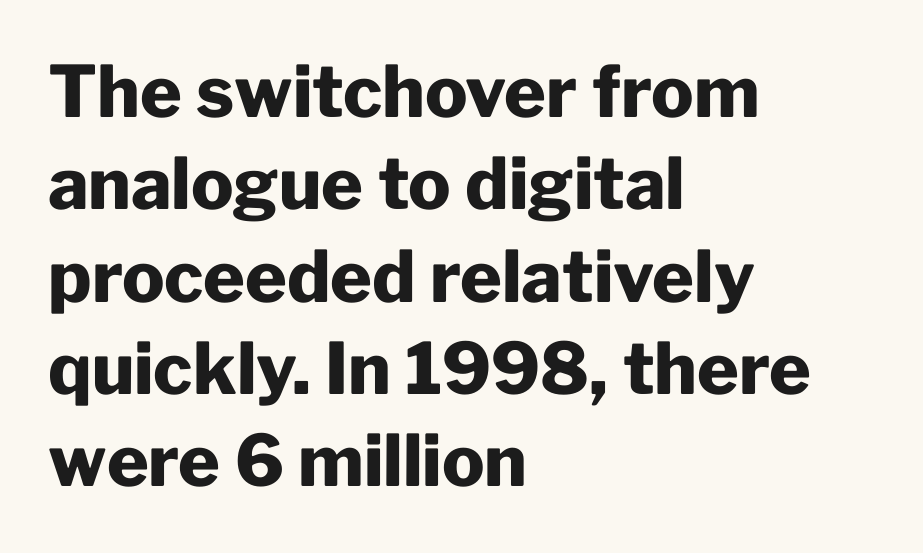
The image shows 71 px heavy sans-serif type, upright; set left-aligned, normal line spacing (1.3x), normal letter spacing, not underlined; low stroke contrast and a medium x-height.
